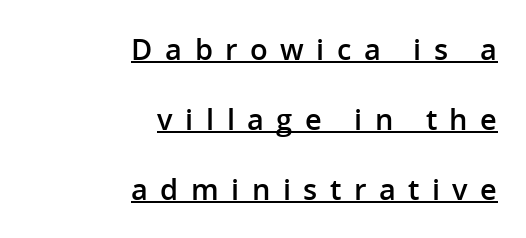
Q: Is the text bold? A: Semi-bold.
Q: Is the text italic (slanted)? A: No, it is upright.
Q: Is the typeface a serif or a sans-serif typeface? A: Sans-serif.
Q: Is the text underlined? A: Yes.
Q: How is the paragraph aligned? A: Right-aligned.
Q: Is the spacing between letters normal or unusually wide? A: Unusually wide.
Q: Is the spacing between lines tight, normal or loose? A: Loose.
Q: Width (condensed, normal, or wide)? A: Normal.
Q: Stroke contrast? A: Low.
Q: x-height? A: Medium.
Q: Monospaced? A: No.
